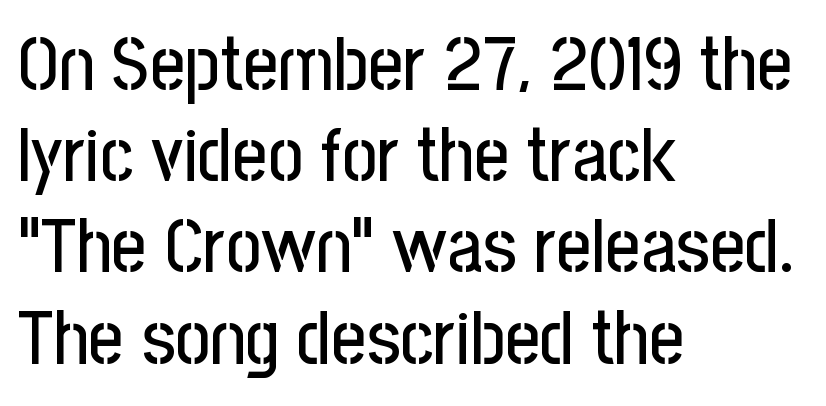
The image shows 76 px condensed sans-serif type, upright; set left-aligned, line spacing 1.2x, normal letter spacing, not underlined; low stroke contrast and a medium x-height.
